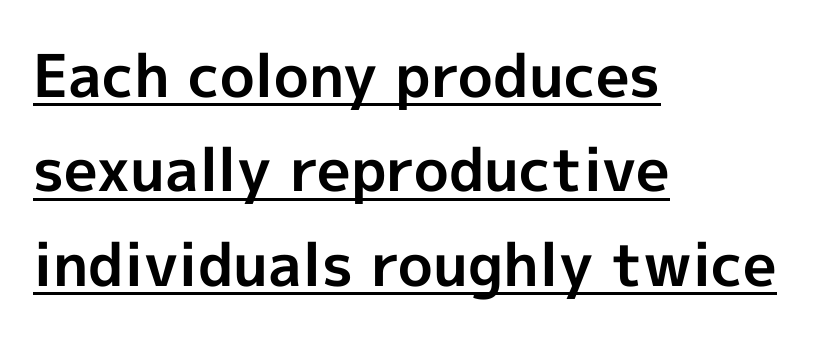
The image shows 59 px bold sans-serif type, upright; set left-aligned, normal line spacing (1.6x), normal letter spacing, underlined; a medium x-height.
